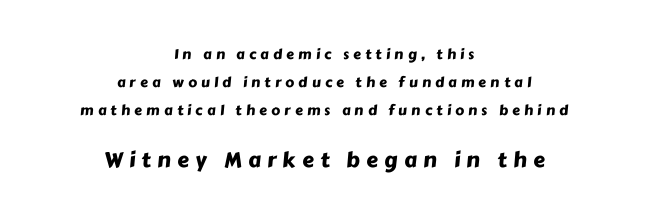
{"underline": "no", "align": "center", "line_spacing": "loose", "line_spacing_ratio": 1.99, "letter_spacing": "wide", "letter_spacing_em": 0.3, "larger_block": "second", "size_ratio": 1.5, "glyph_px": 21}
